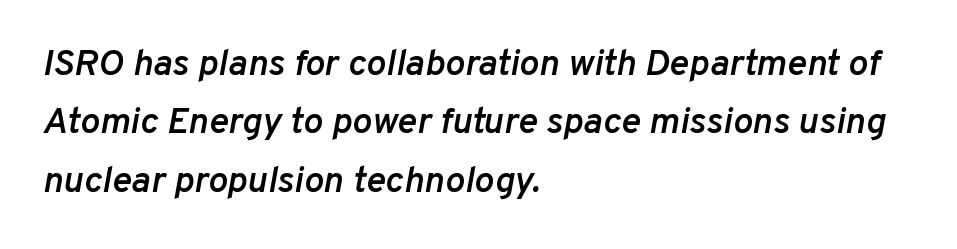
Q: Is the text bold? A: Semi-bold.
Q: Is the text italic (slanted)? A: Yes, it leans right by about 10 degrees.
Q: Is the text underlined? A: No.
Q: How is the paragraph aligned? A: Left-aligned.
Q: Is the spacing between letters normal or unusually wide? A: Normal.
Q: Is the spacing between lines tight, normal or loose? A: Normal.
Q: Width (condensed, normal, or wide)? A: Normal.
Q: Stroke contrast? A: Low.
Q: x-height? A: Medium.
Q: Monospaced? A: No.
